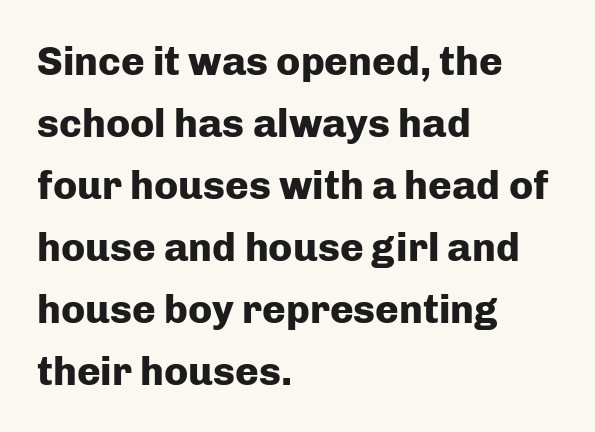
The image shows 40 px heavy sans-serif type, upright; set left-aligned, normal line spacing (1.55x), normal letter spacing, not underlined; low stroke contrast and a medium x-height.
